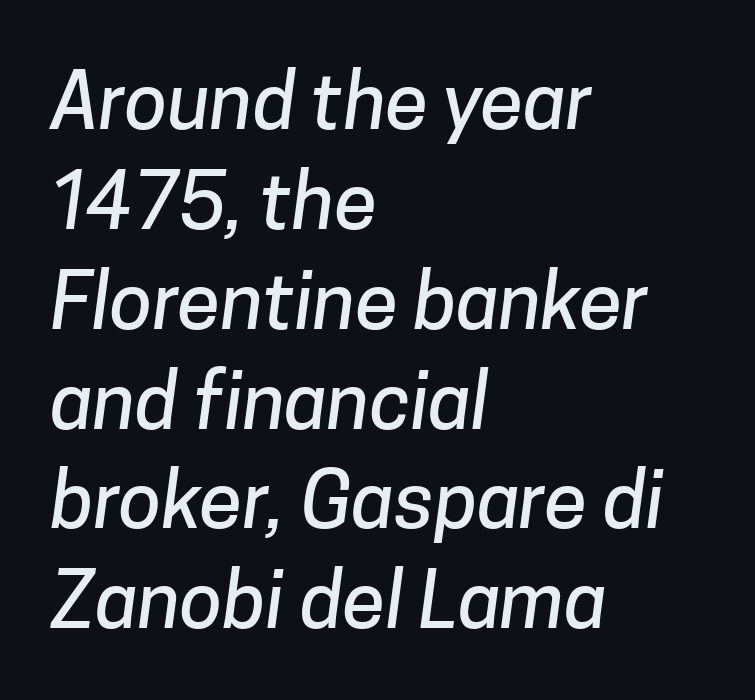
{"serif": "no", "width": "normal", "stroke_contrast": "low", "x_height": "medium", "monospaced": "no", "underline": "no", "align": "left", "line_spacing": "normal", "line_spacing_ratio": 1.28, "letter_spacing": "normal", "letter_spacing_em": 0.0, "glyph_px": 78}
